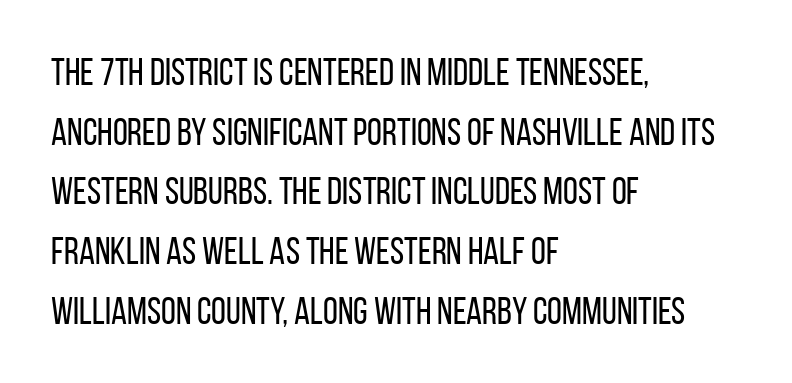
{"serif": "no", "italic": "no", "bold": "no", "weight": "regular", "width": "condensed", "stroke_contrast": "low", "x_height": "large", "monospaced": "no", "underline": "no", "align": "left", "line_spacing": "normal", "line_spacing_ratio": 1.57, "letter_spacing": "normal", "letter_spacing_em": 0.0, "glyph_px": 38}
